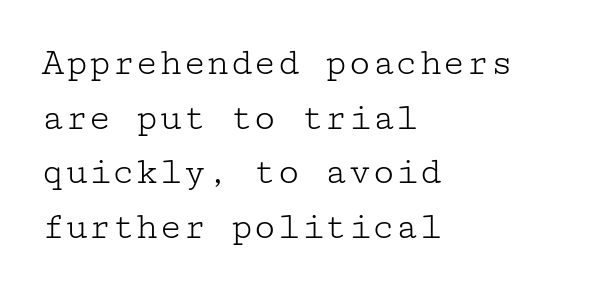
{"serif": "yes", "italic": "no", "bold": "no", "weight": "light", "width": "wide", "stroke_contrast": "low", "x_height": "medium", "underline": "no", "align": "left", "line_spacing": "normal", "line_spacing_ratio": 1.4, "letter_spacing": "normal", "letter_spacing_em": 0.0, "glyph_px": 39}
